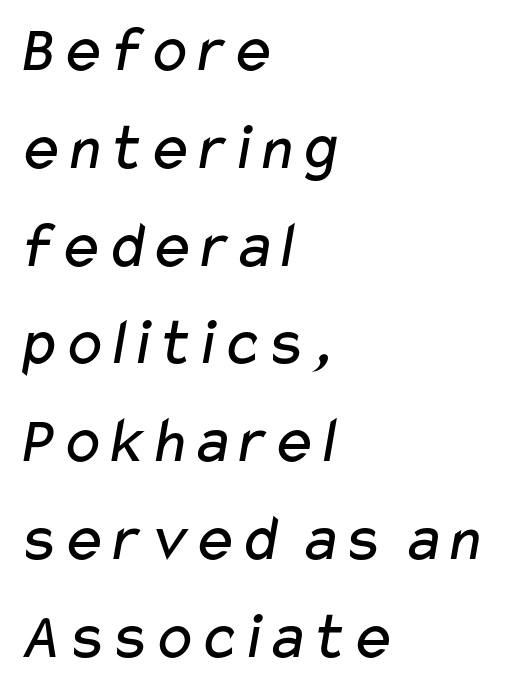
Q: Is the text bold? A: No.
Q: Is the typeface a serif or a sans-serif typeface? A: Sans-serif.
Q: Is the text underlined? A: No.
Q: How is the paragraph aligned? A: Left-aligned.
Q: Is the spacing between letters normal or unusually wide? A: Normal.
Q: Is the spacing between lines tight, normal or loose? A: Normal.
Q: Width (condensed, normal, or wide)? A: Wide.
Q: Stroke contrast? A: Low.
Q: x-height? A: Medium.
Q: Monospaced? A: No.
